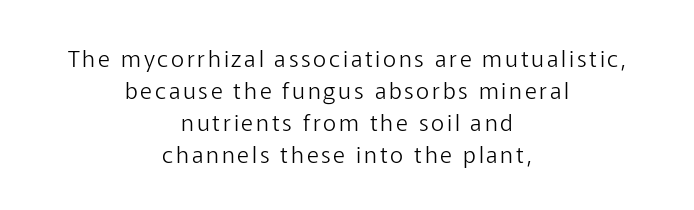
{"italic": "no", "bold": "no", "underline": "no", "align": "center", "line_spacing": "normal", "line_spacing_ratio": 1.39, "glyph_px": 23}
